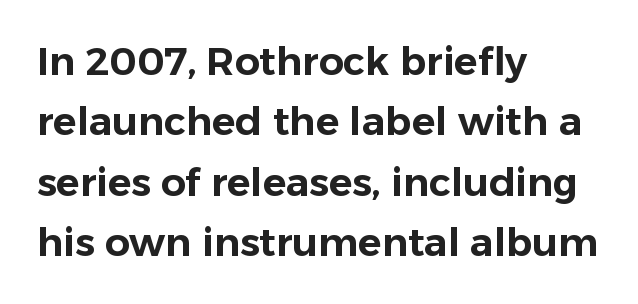
{"serif": "no", "italic": "no", "width": "normal", "stroke_contrast": "low", "x_height": "medium", "monospaced": "no", "underline": "no", "align": "left", "line_spacing": "normal", "line_spacing_ratio": 1.55, "letter_spacing": "normal", "letter_spacing_em": 0.0, "glyph_px": 39}
